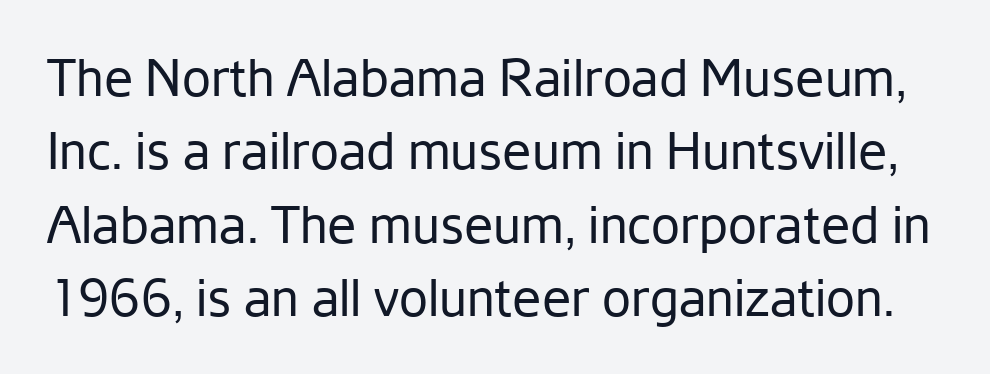
Q: Is the text bold? A: No.
Q: Is the text italic (slanted)? A: No, it is upright.
Q: Is the typeface a serif or a sans-serif typeface? A: Sans-serif.
Q: Is the text underlined? A: No.
Q: Is the spacing between letters normal or unusually wide? A: Normal.
Q: Is the spacing between lines tight, normal or loose? A: Normal.
Q: Width (condensed, normal, or wide)? A: Normal.
Q: Stroke contrast? A: Low.
Q: x-height? A: Medium.
Q: Monospaced? A: No.
